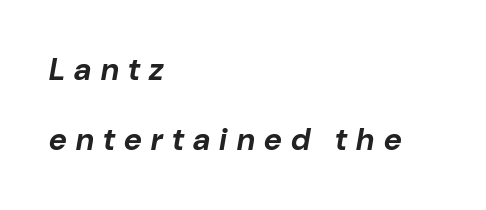
The letterforms stand isolated, each surrounded by extra space. Set as a true bold cut, around the 700 mark. Posture: slanted. Proportional: the letters do not fall into vertical columns.
